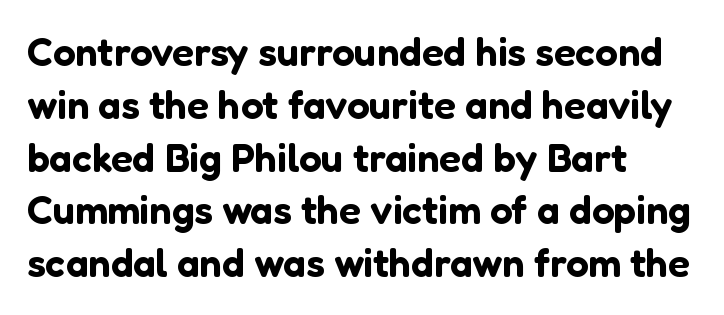
{"serif": "no", "italic": "no", "width": "normal", "stroke_contrast": "low", "x_height": "medium", "monospaced": "no", "underline": "no", "align": "left", "line_spacing": "normal", "line_spacing_ratio": 1.32, "letter_spacing": "normal", "letter_spacing_em": 0.0, "glyph_px": 40}
